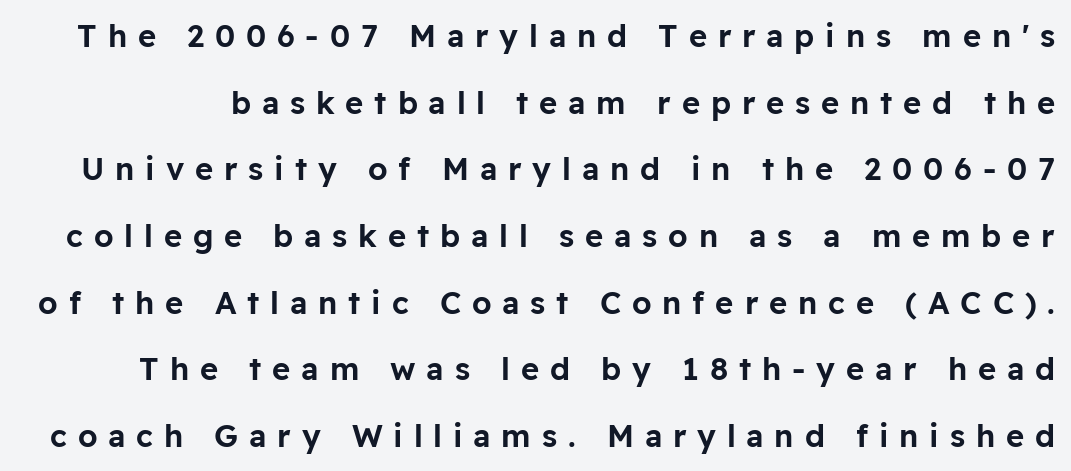
Is there any slant? The stems are plumb. Airy leading. You could not count columns in this text — the font is proportionally spaced. These lines have a slow, spaced-out rhythm from letter to letter. Font category for this specimen: sans-serif. Quick note: underline off.
